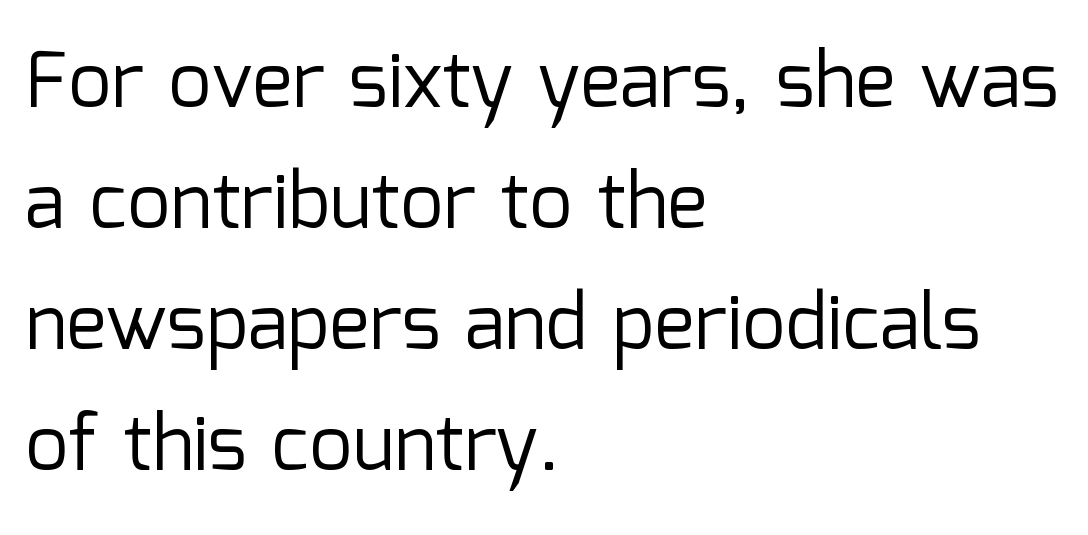
Check under the words: just untouched page. This sample has the flowing, uneven cadence of proportional lettering. Line spacing here is normal. Posture: vertical. Nothing sits at the stroke ends, so this counts as sans-serif. You could call the tracking neutral — neither tight nor loose.
